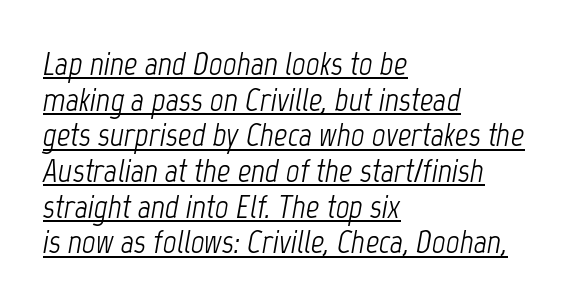
The image shows 33 px light, condensed type, italic (leaning right); set left-aligned, tight line spacing (1.08x), normal letter spacing, underlined; low stroke contrast and a medium x-height.
